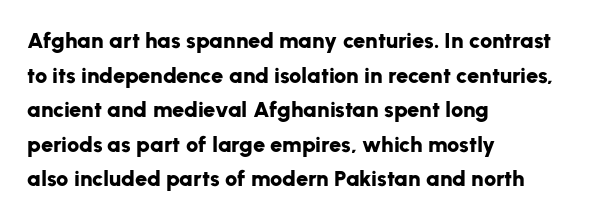
Q: Is the text bold? A: Yes.
Q: Is the text italic (slanted)? A: No, it is upright.
Q: Is the text underlined? A: No.
Q: How is the paragraph aligned? A: Left-aligned.
Q: Is the spacing between letters normal or unusually wide? A: Normal.
Q: Is the spacing between lines tight, normal or loose? A: Normal.
